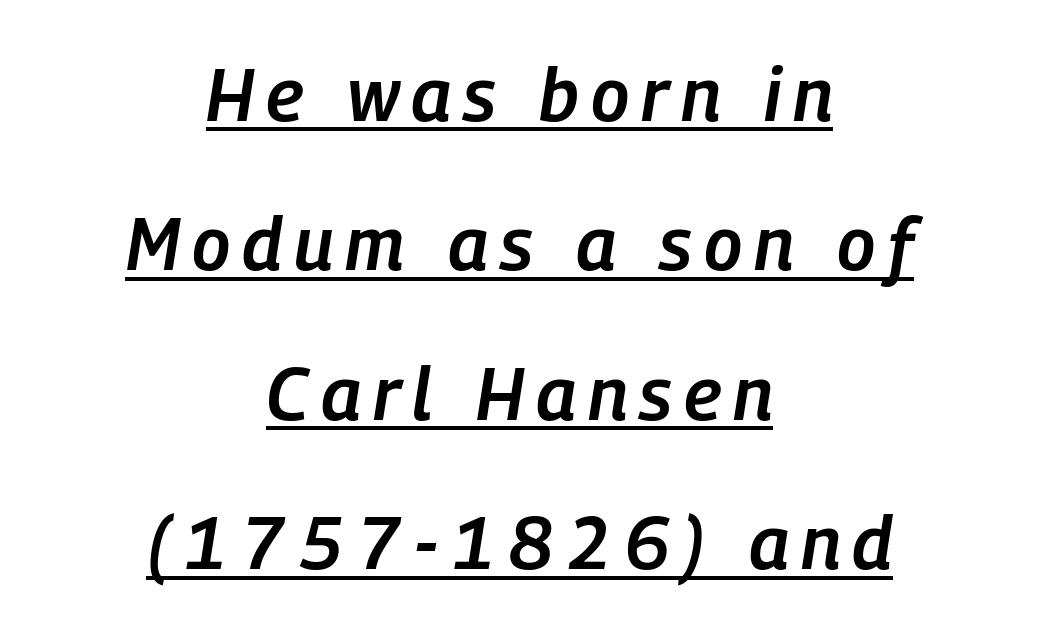
Q: Is the text bold? A: Semi-bold.
Q: Is the text italic (slanted)? A: Yes, it leans right by about 9 degrees.
Q: Is the text underlined? A: Yes.
Q: How is the paragraph aligned? A: Centered.
Q: Is the spacing between lines tight, normal or loose? A: Loose.
Q: Width (condensed, normal, or wide)? A: Condensed.
Q: Stroke contrast? A: Low.
Q: x-height? A: Medium.
Q: Monospaced? A: No.
